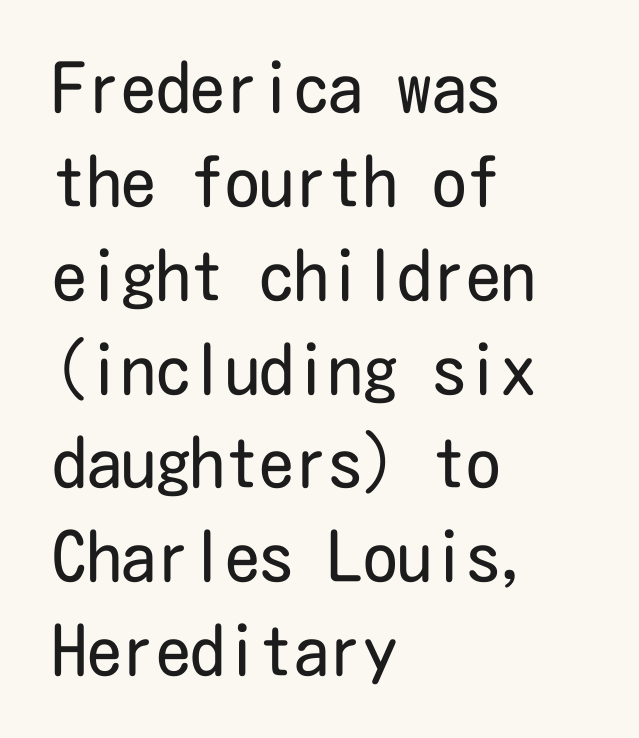
Rows of type keep a routine distance in the vertical direction. Check where the strokes stop: nothing finishes them off — pure sans. Just letters on the line, the space beneath them empty. Do the letters lean? They stand straight.
